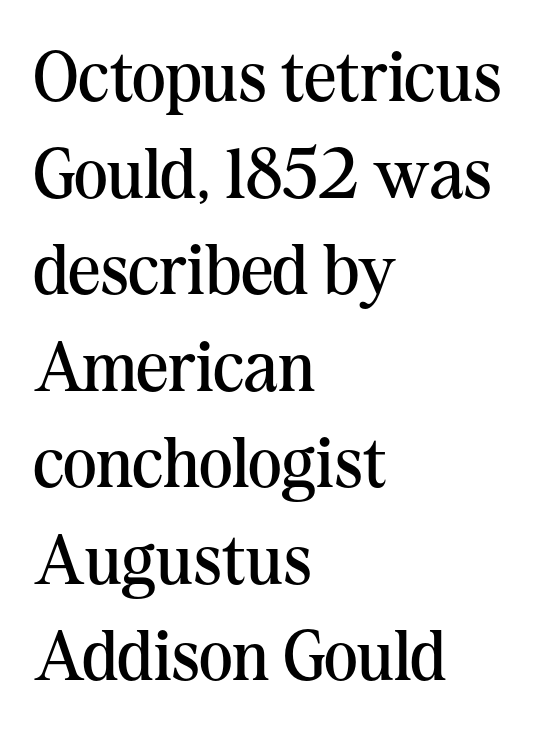
The specimen reads as upright at a glance. Each word holds together tightly as a unit, with standard inter-letter gaps. To sum up the face: it has serifs. The foot of each line stays bare and open.
